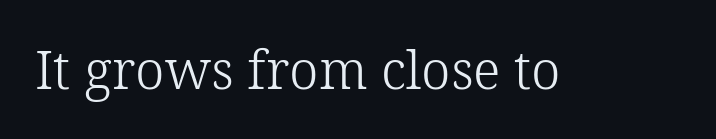
The image shows 53 px light serif type, upright; set normal letter spacing, not underlined; low stroke contrast and a medium x-height.
